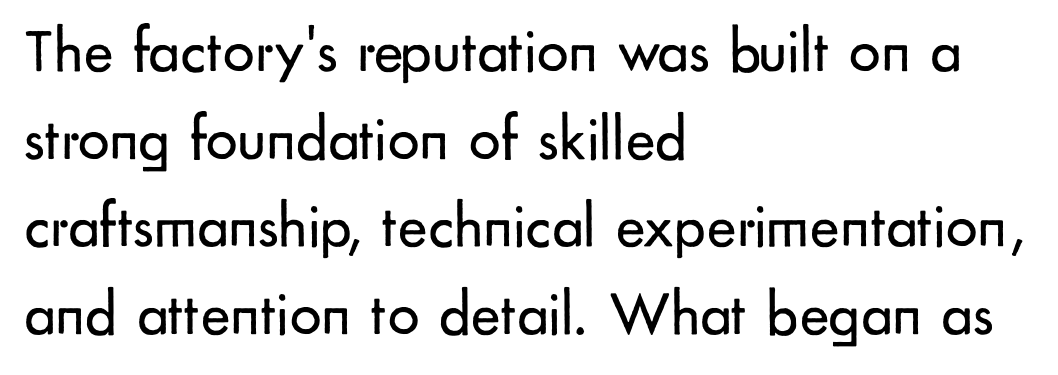
The image shows 63 px regular-weight sans-serif type, upright; set left-aligned, normal line spacing (1.39x), normal letter spacing, not underlined; low stroke contrast and a small x-height.
